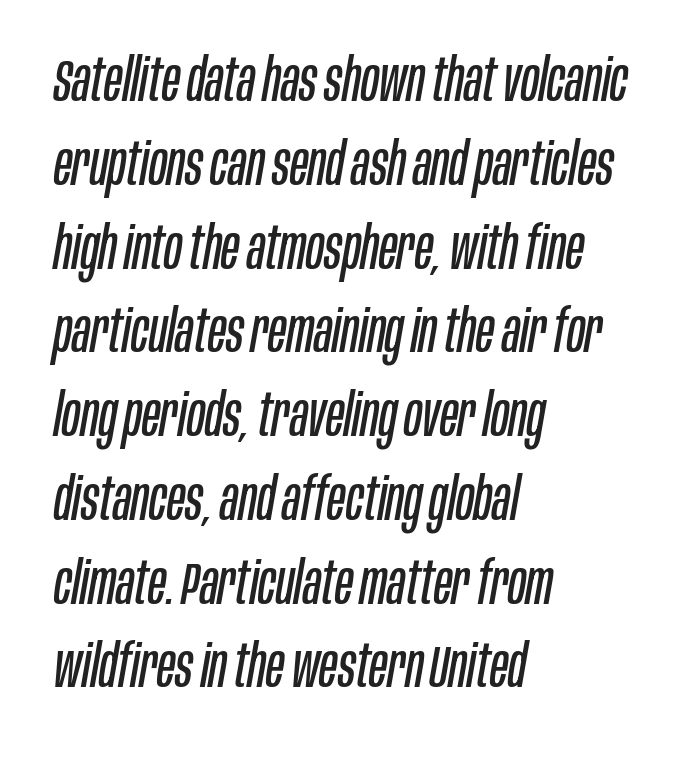
The image shows 59 px regular-weight, condensed type, italic (leaning right); set left-aligned, normal line spacing (1.42x), normal letter spacing, not underlined; low stroke contrast and a large x-height.
